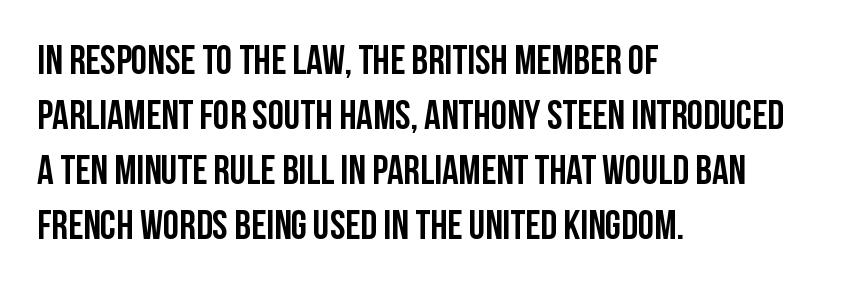
Glyph-to-glyph distance matches everyday printed text. The passage is arranged the way most books set body copy — flush left. Think of a printed novel: that variable character pitch is what you see here. This rendering features lettering with no underline.
